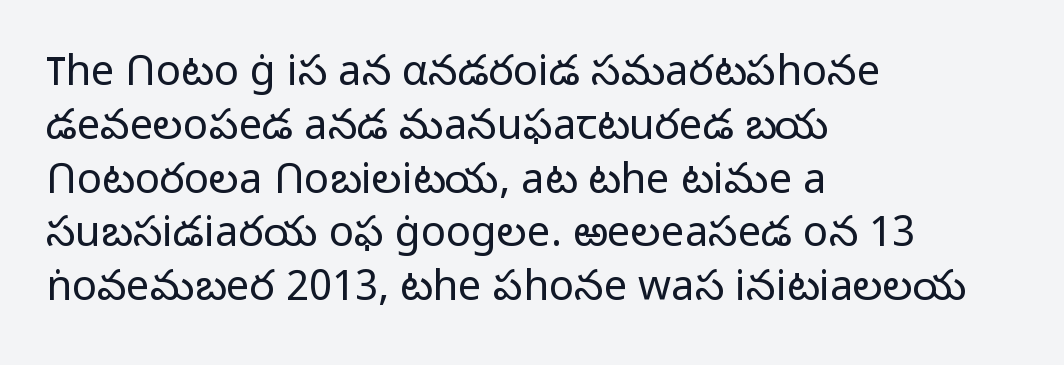
The image shows 42 px light sans-serif type, upright; set left-aligned, normal line spacing (1.28x), normal letter spacing, not underlined; low stroke contrast and a medium x-height.
